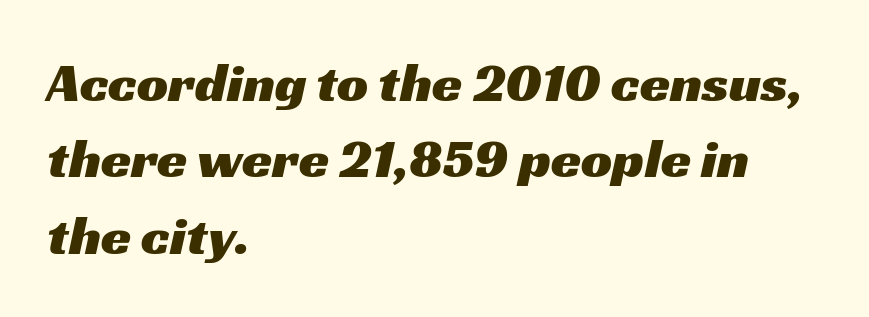
{"serif": "no", "width": "wide", "stroke_contrast": "medium", "x_height": "medium", "monospaced": "no", "underline": "no", "align": "left", "line_spacing": "normal", "line_spacing_ratio": 1.39, "letter_spacing": "normal", "letter_spacing_em": 0.0, "glyph_px": 55}
